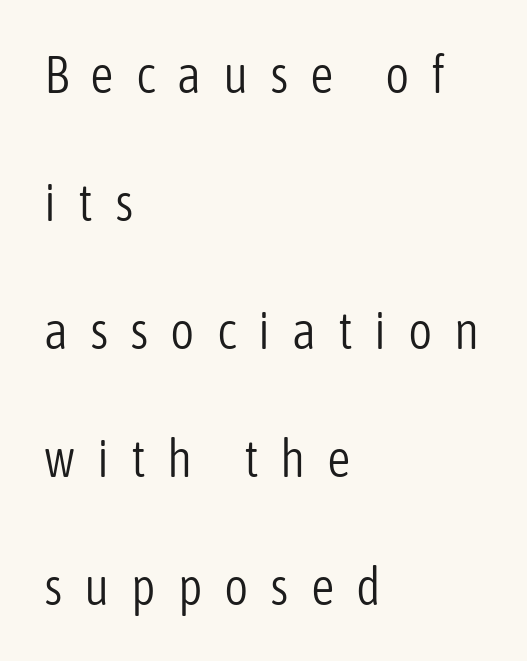
{"serif": "no", "italic": "no", "bold": "no", "weight": "light", "width": "condensed", "stroke_contrast": "low", "x_height": "medium", "monospaced": "no", "underline": "no", "align": "left", "line_spacing": "loose", "line_spacing_ratio": 2.46, "letter_spacing": "wide", "letter_spacing_em": 0.42, "glyph_px": 52}
